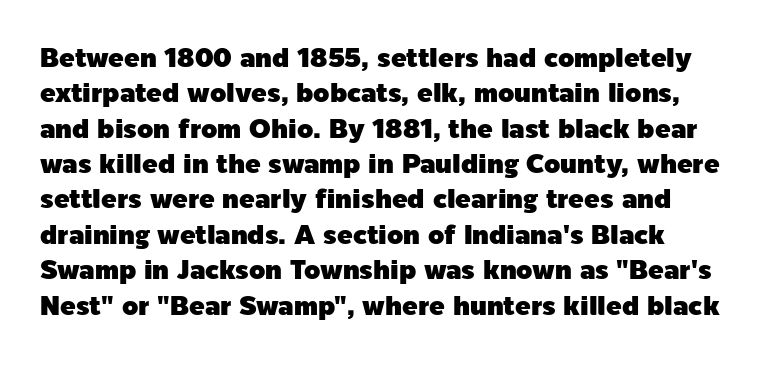
The image shows 26 px text type, upright; set normal line spacing (1.36x), normal letter spacing, not underlined.
